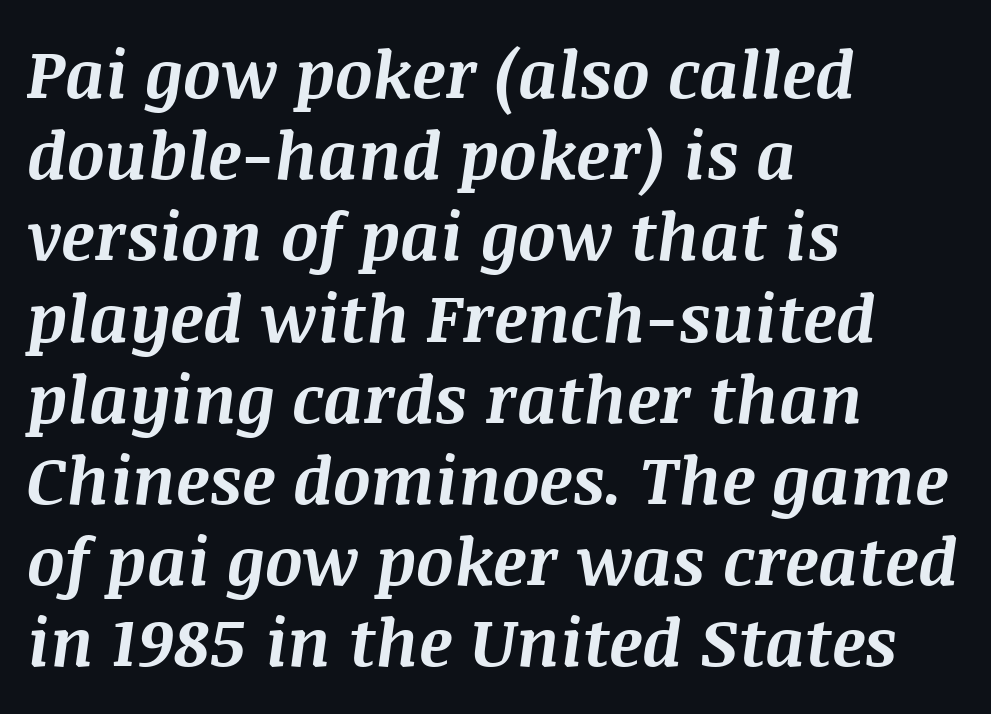
The image shows 66 px bold type, italic (leaning right); set left-aligned, line spacing 1.23x, normal letter spacing, not underlined; medium stroke contrast and a large x-height.
